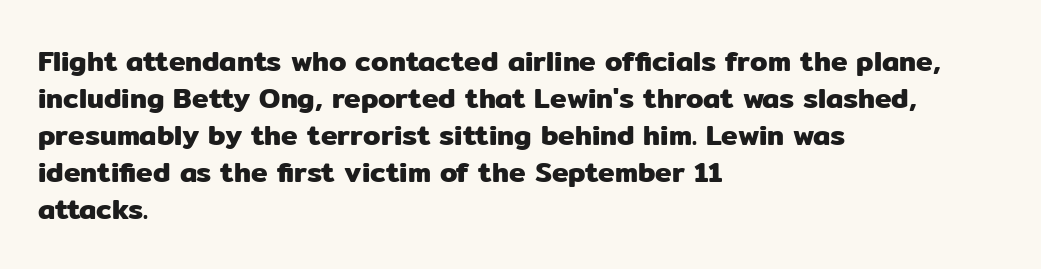
Q: Is the text italic (slanted)? A: No, it is upright.
Q: Is the typeface a serif or a sans-serif typeface? A: Sans-serif.
Q: Is the text underlined? A: No.
Q: How is the paragraph aligned? A: Left-aligned.
Q: Is the spacing between letters normal or unusually wide? A: Normal.
Q: Is the spacing between lines tight, normal or loose? A: Normal.
Q: Width (condensed, normal, or wide)? A: Normal.
Q: Stroke contrast? A: Low.
Q: x-height? A: Medium.
Q: Monospaced? A: No.
